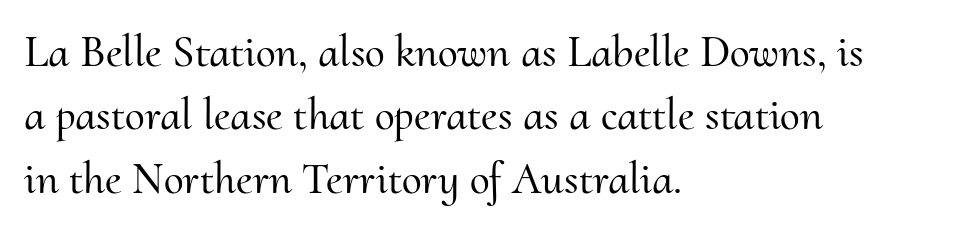
The image shows 45 px serif type, upright; set left-aligned, normal line spacing (1.41x), normal letter spacing, not underlined; medium stroke contrast and a small x-height.
